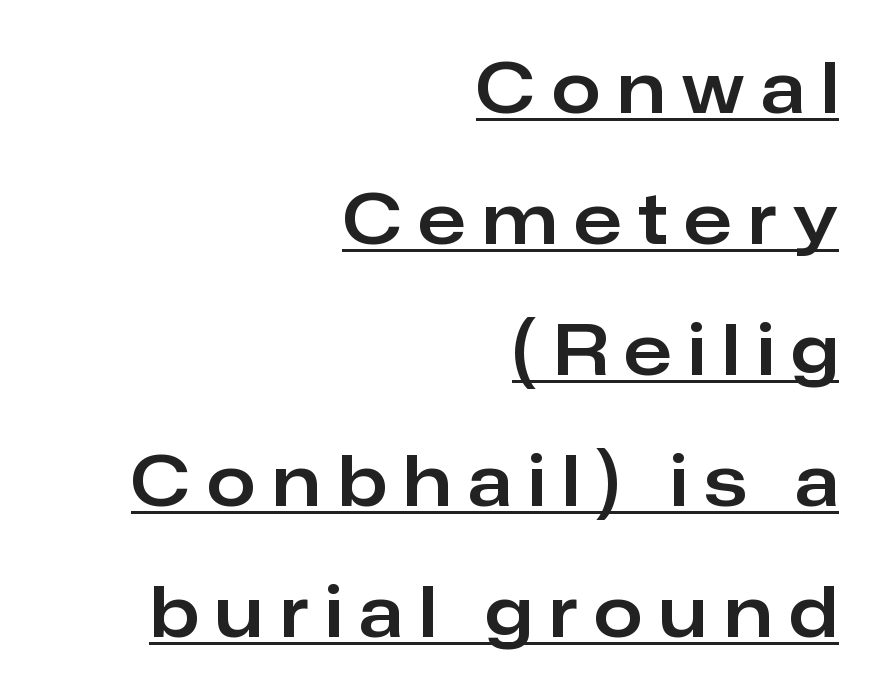
Q: Is the text italic (slanted)? A: No, it is upright.
Q: Is the typeface a serif or a sans-serif typeface? A: Sans-serif.
Q: Is the text underlined? A: Yes.
Q: How is the paragraph aligned? A: Right-aligned.
Q: Is the spacing between letters normal or unusually wide? A: Unusually wide.
Q: Width (condensed, normal, or wide)? A: Normal.
Q: Stroke contrast? A: Low.
Q: x-height? A: Medium.
Q: Monospaced? A: No.
